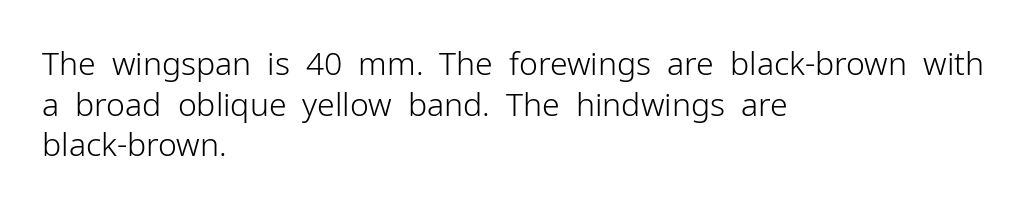
Q: Is the text bold? A: No.
Q: Is the text italic (slanted)? A: No, it is upright.
Q: Is the typeface a serif or a sans-serif typeface? A: Sans-serif.
Q: Is the text underlined? A: No.
Q: How is the paragraph aligned? A: Left-aligned.
Q: Is the spacing between letters normal or unusually wide? A: Normal.
Q: Is the spacing between lines tight, normal or loose? A: Normal.
Q: Width (condensed, normal, or wide)? A: Normal.
Q: Stroke contrast? A: Low.
Q: x-height? A: Medium.
Q: Monospaced? A: No.
